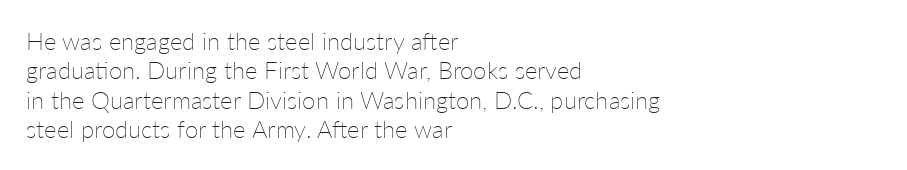
{"italic": "no", "bold": "no", "underline": "no", "align": "left", "line_spacing_ratio": 1.22, "letter_spacing": "normal", "letter_spacing_em": 0.0, "glyph_px": 24}
